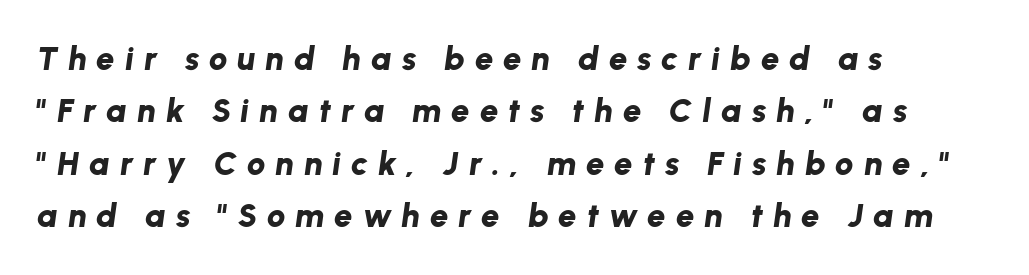
{"italic": "yes", "lean": "right", "slant_degrees": 8, "bold": "yes", "weight": "bold", "width": "normal", "stroke_contrast": "low", "x_height": "medium", "monospaced": "no", "underline": "no", "align": "left", "line_spacing": "normal", "line_spacing_ratio": 1.59, "letter_spacing": "wide", "letter_spacing_em": 0.3, "glyph_px": 33}
